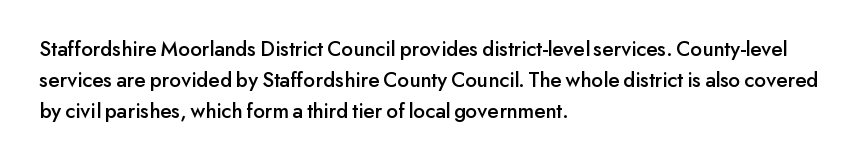
Q: Is the text italic (slanted)? A: No, it is upright.
Q: Is the text underlined? A: No.
Q: How is the paragraph aligned? A: Left-aligned.
Q: Is the spacing between letters normal or unusually wide? A: Normal.
Q: Is the spacing between lines tight, normal or loose? A: Normal.
